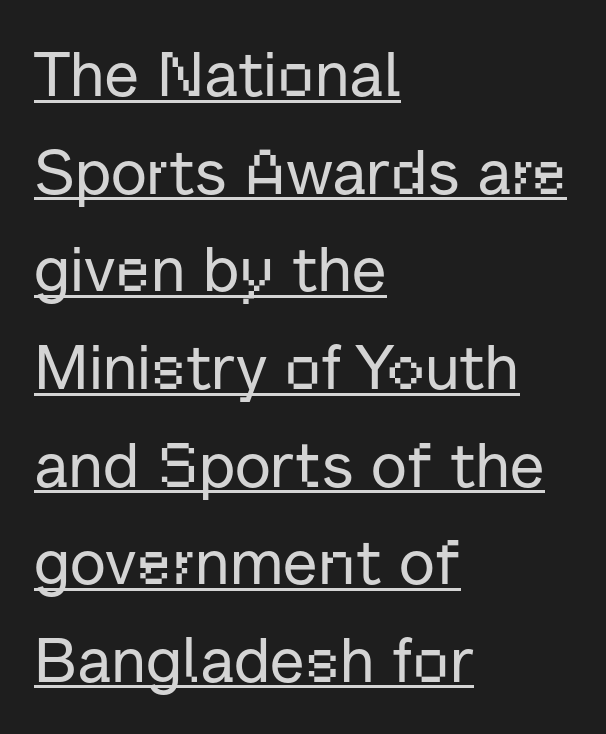
Leading matches the norm, producing a regular column. A baseline rule has been typeset under these characters. A classic flush-left, rag-right setting is used for this passage. Honestly, the letter spacing is just normal — you wouldn't notice it.
